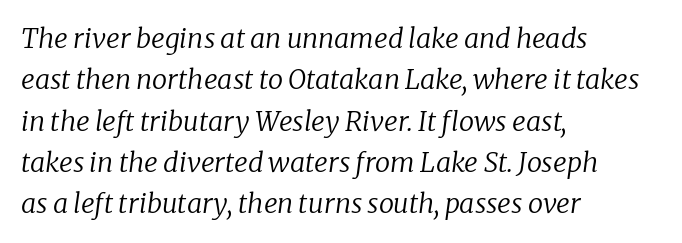
Q: Is the text bold? A: No.
Q: Is the text italic (slanted)? A: Yes, it leans right by about 8 degrees.
Q: Is the text underlined? A: No.
Q: How is the paragraph aligned? A: Left-aligned.
Q: Is the spacing between letters normal or unusually wide? A: Normal.
Q: Is the spacing between lines tight, normal or loose? A: Normal.
